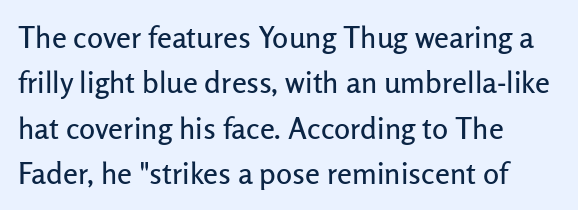
Q: Is the text italic (slanted)? A: No, it is upright.
Q: Is the typeface a serif or a sans-serif typeface? A: Sans-serif.
Q: Is the text underlined? A: No.
Q: How is the paragraph aligned? A: Left-aligned.
Q: Is the spacing between letters normal or unusually wide? A: Normal.
Q: Is the spacing between lines tight, normal or loose? A: Normal.
Q: Width (condensed, normal, or wide)? A: Normal.
Q: Stroke contrast? A: Low.
Q: x-height? A: Medium.
Q: Monospaced? A: No.
